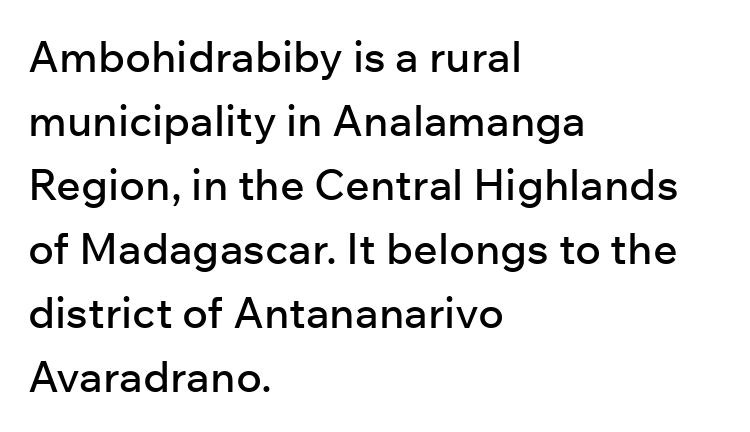
Q: Is the text italic (slanted)? A: No, it is upright.
Q: Is the typeface a serif or a sans-serif typeface? A: Sans-serif.
Q: Is the text underlined? A: No.
Q: How is the paragraph aligned? A: Left-aligned.
Q: Is the spacing between letters normal or unusually wide? A: Normal.
Q: Is the spacing between lines tight, normal or loose? A: Normal.
Q: Width (condensed, normal, or wide)? A: Normal.
Q: Stroke contrast? A: Low.
Q: x-height? A: Medium.
Q: Monospaced? A: No.
